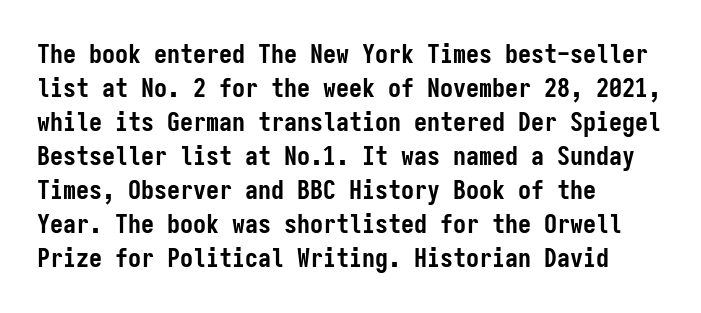
{"italic": "no", "bold": "yes", "underline": "no", "align": "left", "line_spacing": "normal", "line_spacing_ratio": 1.31, "letter_spacing": "normal", "letter_spacing_em": 0.0, "glyph_px": 26}
